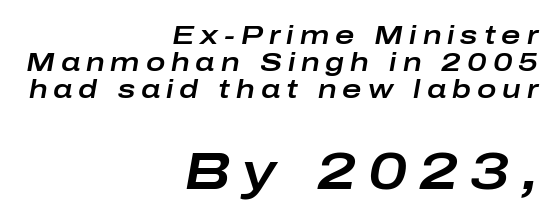
Q: Is the text italic (slanted)? A: Yes, it leans right by about 10 degrees.
Q: Is the text underlined? A: No.
Q: How is the paragraph aligned? A: Right-aligned.
Q: Is the spacing between letters normal or unusually wide? A: Unusually wide.
Q: Is the spacing between lines tight, normal or loose? A: Tight.
Q: Which block of text is set in a larger size, the first (top) or the second (bottom)? A: The second (bottom) one.
Q: Width (condensed, normal, or wide)? A: Wide.
Q: Stroke contrast? A: Low.
Q: x-height? A: Medium.
Q: Monospaced? A: No.
